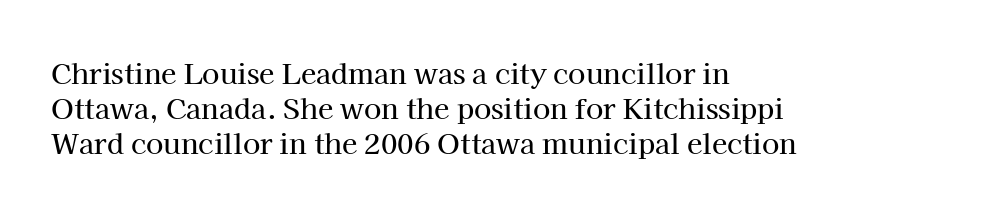
The image shows 28 px serif type, upright; set left-aligned, normal line spacing (1.25x), normal letter spacing, not underlined; high stroke contrast and a medium x-height.
